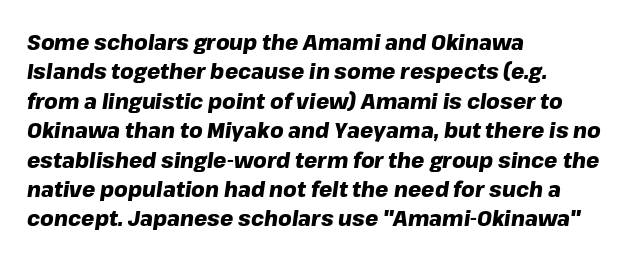
The image shows 21 px bold type, italic (leaning right); set left-aligned, normal line spacing (1.4x), normal letter spacing, not underlined.
